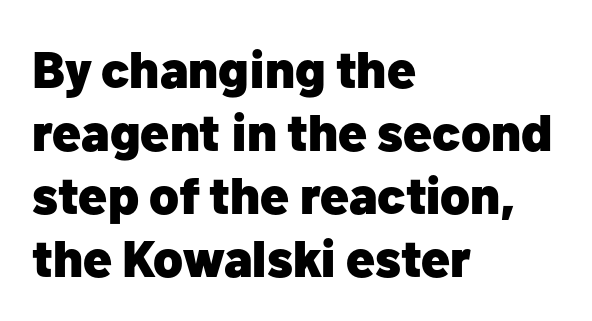
The image shows 52 px heavy sans-serif type, upright; set left-aligned, line spacing 1.21x, normal letter spacing, not underlined; low stroke contrast and a medium x-height.
